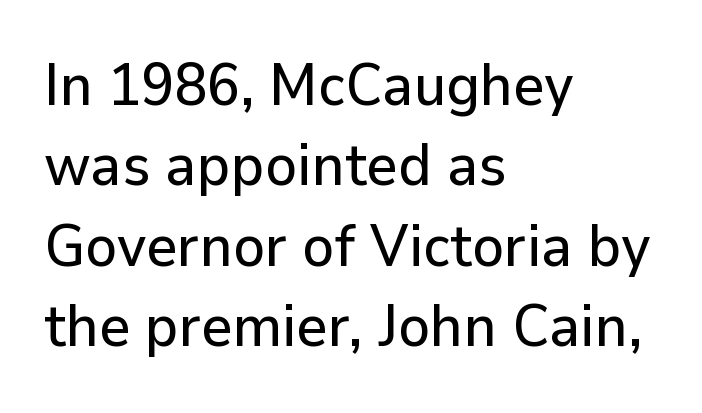
{"serif": "no", "italic": "no", "width": "normal", "stroke_contrast": "low", "x_height": "medium", "monospaced": "no", "underline": "no", "align": "left", "line_spacing": "normal", "line_spacing_ratio": 1.34, "letter_spacing": "normal", "letter_spacing_em": 0.0, "glyph_px": 60}
